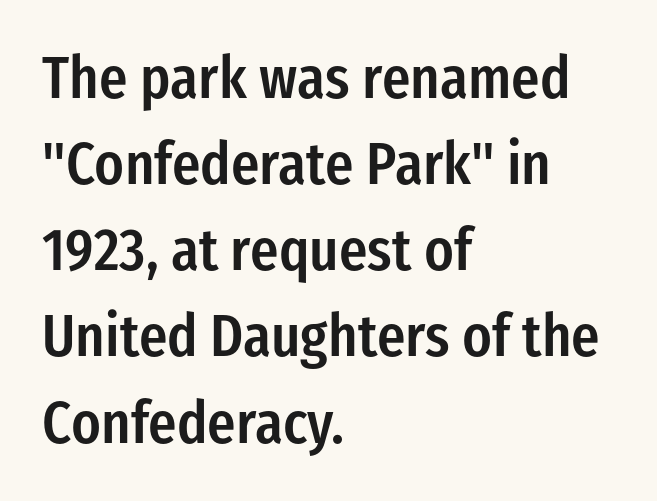
Q: Is the text bold? A: Semi-bold.
Q: Is the text italic (slanted)? A: No, it is upright.
Q: Is the typeface a serif or a sans-serif typeface? A: Sans-serif.
Q: Is the text underlined? A: No.
Q: How is the paragraph aligned? A: Left-aligned.
Q: Is the spacing between letters normal or unusually wide? A: Normal.
Q: Is the spacing between lines tight, normal or loose? A: Normal.
Q: Width (condensed, normal, or wide)? A: Condensed.
Q: Stroke contrast? A: Low.
Q: x-height? A: Medium.
Q: Monospaced? A: No.
